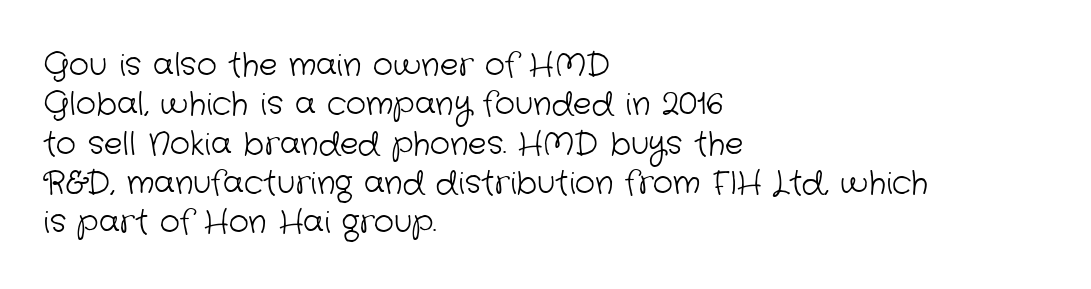
Spacing between characters is what you'd get straight out of the box. Is this a heavy cut? Hardly; it is regular or lighter. To sum up the face: it is a sans, with no serifs. You could not count columns in this text — the font is proportionally spaced. The paragraph has a hard left edge and a soft right edge.
